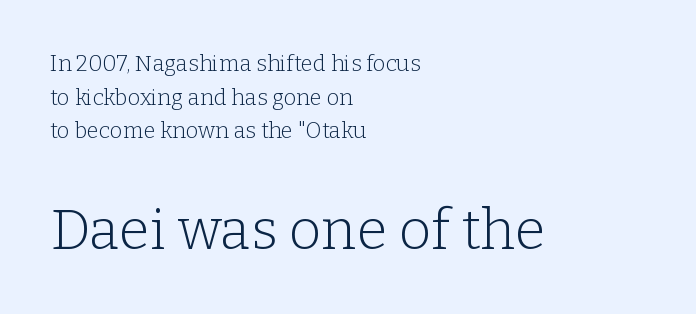
Q: Is the text bold? A: No.
Q: Is the text italic (slanted)? A: No, it is upright.
Q: Is the typeface a serif or a sans-serif typeface? A: Serif.
Q: Is the text underlined? A: No.
Q: How is the paragraph aligned? A: Left-aligned.
Q: Is the spacing between letters normal or unusually wide? A: Normal.
Q: Is the spacing between lines tight, normal or loose? A: Normal.
Q: Which block of text is set in a larger size, the first (top) or the second (bottom)? A: The second (bottom) one.
Q: Width (condensed, normal, or wide)? A: Normal.
Q: Stroke contrast? A: Low.
Q: x-height? A: Medium.
Q: Monospaced? A: No.
